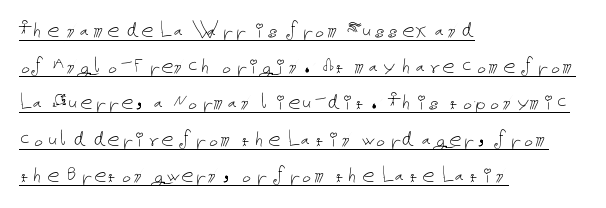
Q: Is the text bold? A: No.
Q: Is the text italic (slanted)? A: No, it is upright.
Q: Is the text underlined? A: Yes.
Q: How is the paragraph aligned? A: Left-aligned.
Q: Is the spacing between letters normal or unusually wide? A: Normal.
Q: Is the spacing between lines tight, normal or loose? A: Normal.
